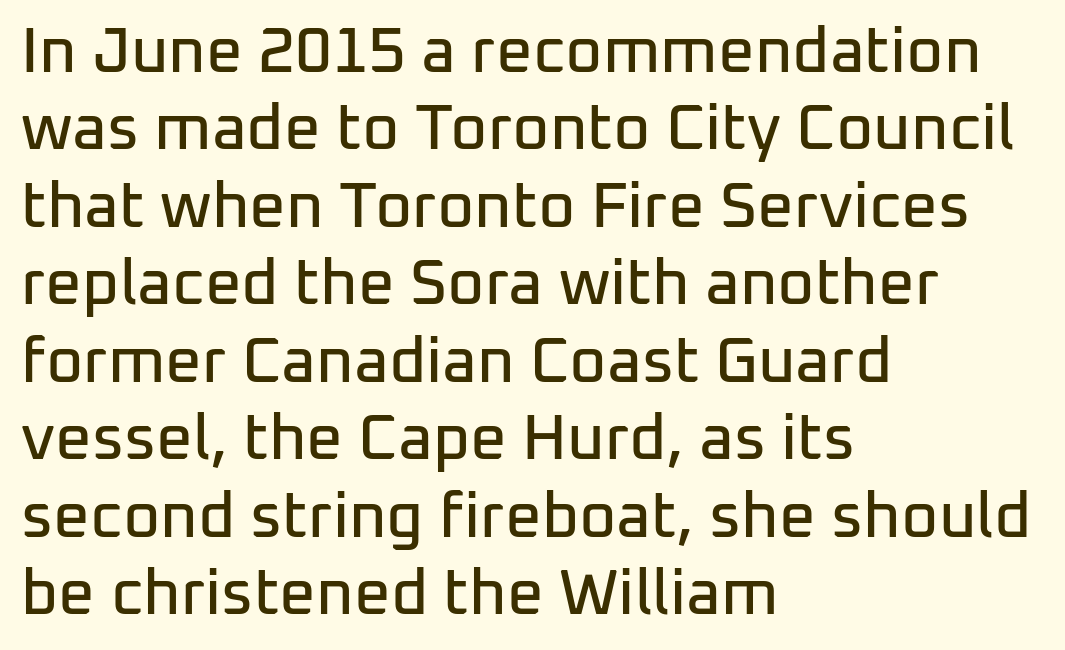
{"serif": "no", "italic": "no", "width": "normal", "stroke_contrast": "low", "x_height": "medium", "monospaced": "no", "underline": "no", "align": "left", "line_spacing_ratio": 1.21, "letter_spacing": "normal", "letter_spacing_em": 0.0, "glyph_px": 64}
